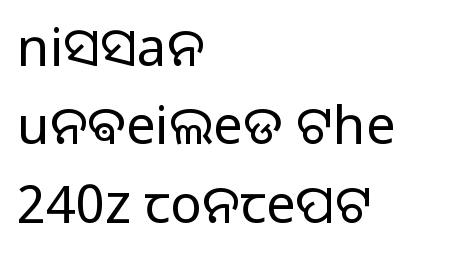
The image shows 53 px regular-weight sans-serif type, upright; set left-aligned, normal line spacing (1.48x), normal letter spacing, not underlined; low stroke contrast and a medium x-height.
